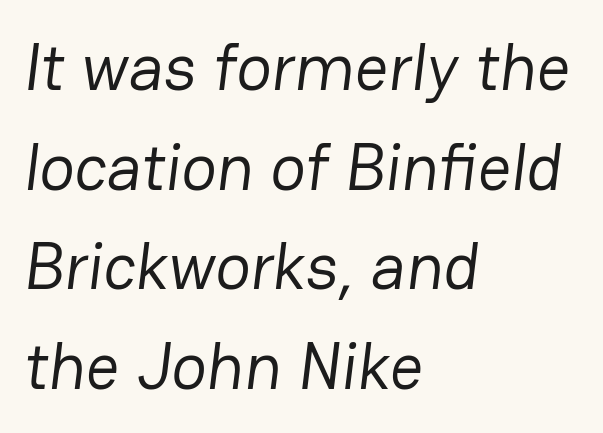
{"serif": "no", "bold": "no", "weight": "regular", "width": "normal", "stroke_contrast": "low", "x_height": "medium", "monospaced": "no", "underline": "no", "align": "left", "line_spacing": "normal", "line_spacing_ratio": 1.51, "letter_spacing": "normal", "letter_spacing_em": 0.0, "glyph_px": 66}
